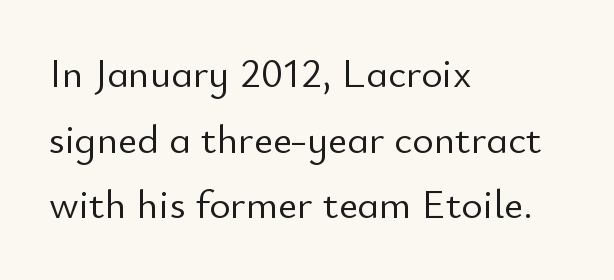
Q: Is the text bold? A: No.
Q: Is the text italic (slanted)? A: No, it is upright.
Q: Is the typeface a serif or a sans-serif typeface? A: Sans-serif.
Q: Is the text underlined? A: No.
Q: How is the paragraph aligned? A: Left-aligned.
Q: Is the spacing between letters normal or unusually wide? A: Normal.
Q: Is the spacing between lines tight, normal or loose? A: Normal.
Q: Width (condensed, normal, or wide)? A: Normal.
Q: Stroke contrast? A: Low.
Q: x-height? A: Small.
Q: Monospaced? A: No.
